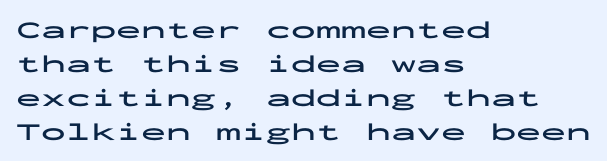
{"italic": "no", "bold": "yes", "underline": "no", "align": "left", "line_spacing": "normal", "line_spacing_ratio": 1.36, "letter_spacing": "normal", "letter_spacing_em": 0.0, "glyph_px": 25}
